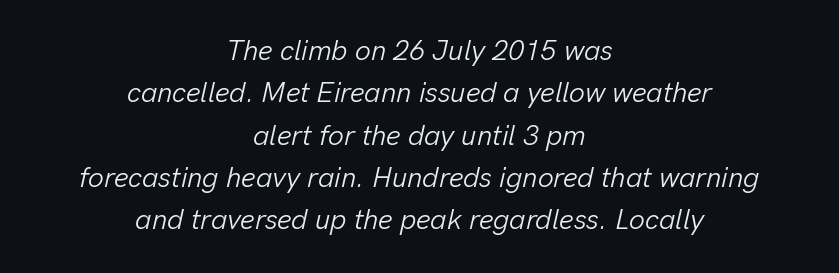
Each letter keeps its own natural width here, so spacing adapts to shape. The space beneath each line is pristine and unruled. Tracking value appears to be zero — textbook default spacing. The compositor balanced each line on the midline. Compared with typical paragraphs, the rows here are spaced about the same. This is oblique type, the kind used for emphasis or titles.
